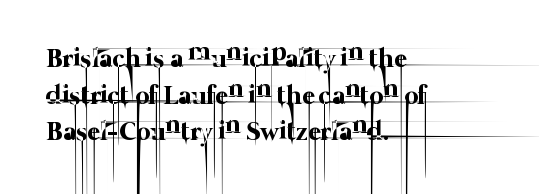
In terms of letterspacing, this is plain default setting. Check the space under the baseline: it is left empty. The typesetting does not lean heavy: it is not bold. In terms of leading, this rendering sits right in the middle.
